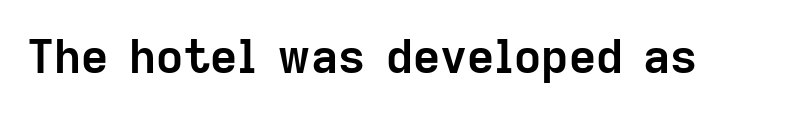
The image shows 47 px semibold sans-serif type, upright; set normal letter spacing, not underlined; low stroke contrast and a medium x-height.
